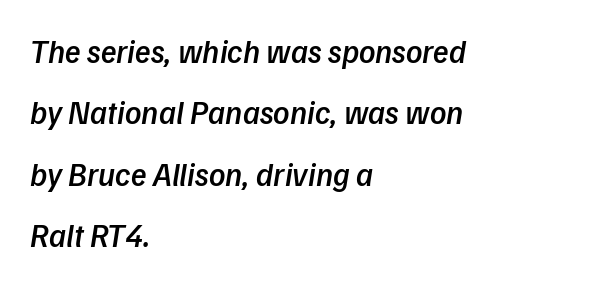
{"italic": "yes", "lean": "right", "slant_degrees": 9, "bold": "semi", "weight": "semibold", "width": "normal", "stroke_contrast": "low", "x_height": "medium", "monospaced": "no", "underline": "no", "align": "left", "line_spacing": "loose", "line_spacing_ratio": 1.92, "letter_spacing": "normal", "letter_spacing_em": 0.0, "glyph_px": 32}
